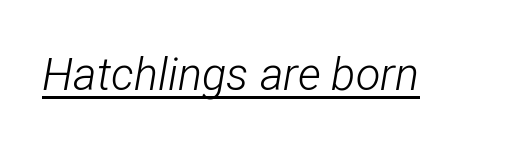
{"italic": "yes", "lean": "right", "slant_degrees": 12, "bold": "no", "weight": "light", "width": "condensed", "stroke_contrast": "low", "x_height": "medium", "monospaced": "no", "underline": "yes", "letter_spacing": "normal", "letter_spacing_em": 0.0, "glyph_px": 45}
